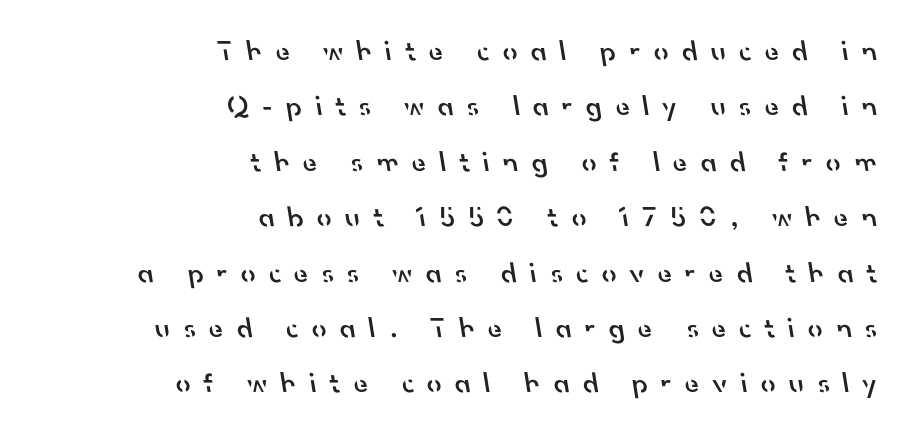
Q: Is the text bold? A: Semi-bold.
Q: Is the typeface a serif or a sans-serif typeface? A: Sans-serif.
Q: Is the text underlined? A: No.
Q: How is the paragraph aligned? A: Right-aligned.
Q: Is the spacing between letters normal or unusually wide? A: Unusually wide.
Q: Is the spacing between lines tight, normal or loose? A: Loose.
Q: Width (condensed, normal, or wide)? A: Normal.
Q: Stroke contrast? A: Low.
Q: x-height? A: Small.
Q: Monospaced? A: No.
